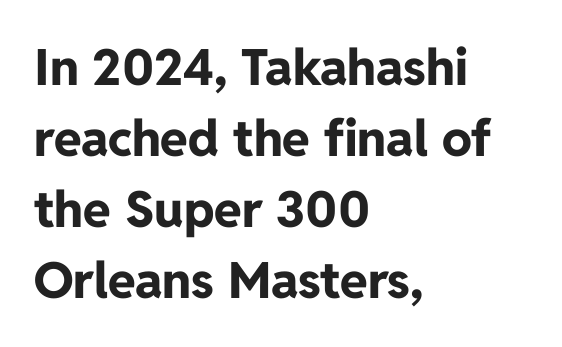
{"serif": "no", "italic": "no", "bold": "yes", "weight": "bold", "width": "normal", "stroke_contrast": "low", "x_height": "medium", "monospaced": "no", "underline": "no", "align": "left", "line_spacing": "normal", "line_spacing_ratio": 1.42, "letter_spacing": "normal", "letter_spacing_em": 0.0, "glyph_px": 50}
